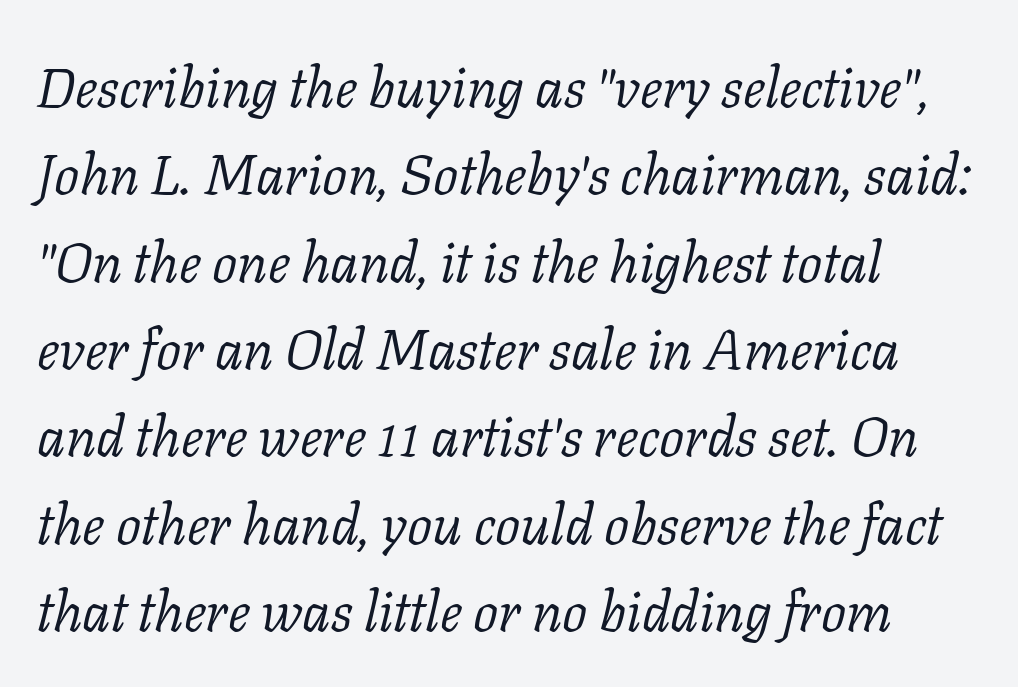
The image shows 56 px light serif type, italic (leaning right); set left-aligned, normal line spacing (1.56x), normal letter spacing, not underlined; low stroke contrast and a medium x-height.
